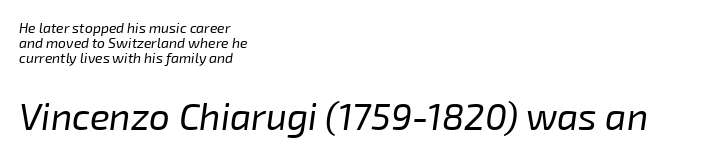
A typesetter would mark this as italic. There is no visible air inserted between adjacent glyphs. The lines in this sample share a left origin and differ only in where they stop. Each stroke keeps to a modest, everyday thickness or less. Each letter keeps its own natural width here, so spacing adapts to shape. Letters rest on an invisible, unmarked baseline.
